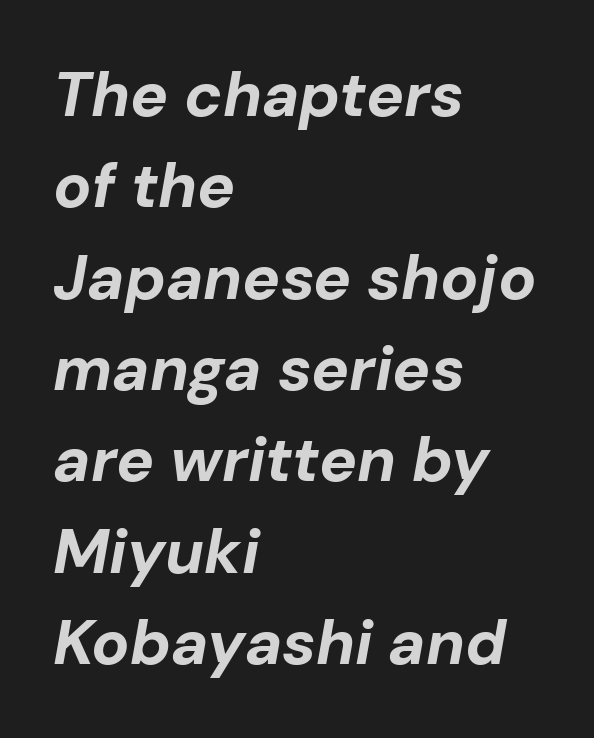
Q: Is the text bold? A: Yes.
Q: Is the text italic (slanted)? A: Yes, it leans right by about 10 degrees.
Q: Is the text underlined? A: No.
Q: How is the paragraph aligned? A: Left-aligned.
Q: Is the spacing between letters normal or unusually wide? A: Normal.
Q: Is the spacing between lines tight, normal or loose? A: Normal.
Q: Width (condensed, normal, or wide)? A: Normal.
Q: Stroke contrast? A: Low.
Q: x-height? A: Medium.
Q: Monospaced? A: No.
